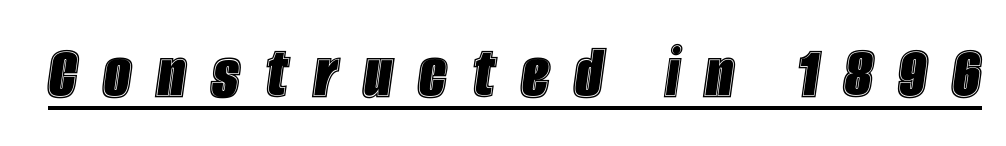
The letters advance in unequal steps, a hallmark of proportional type. Designer's note — italics engaged. The sample's only ornament is a line tracing under the words. This sample uses expanded letter spacing, leaving extra air between glyphs.
